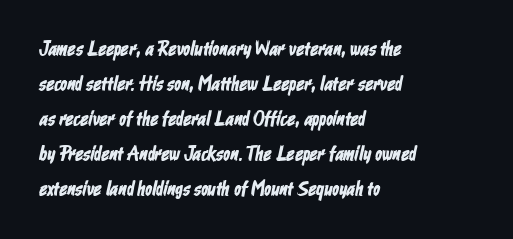
{"underline": "no", "align": "left", "line_spacing_ratio": 1.75, "letter_spacing": "normal", "letter_spacing_em": 0.0, "glyph_px": 20}
